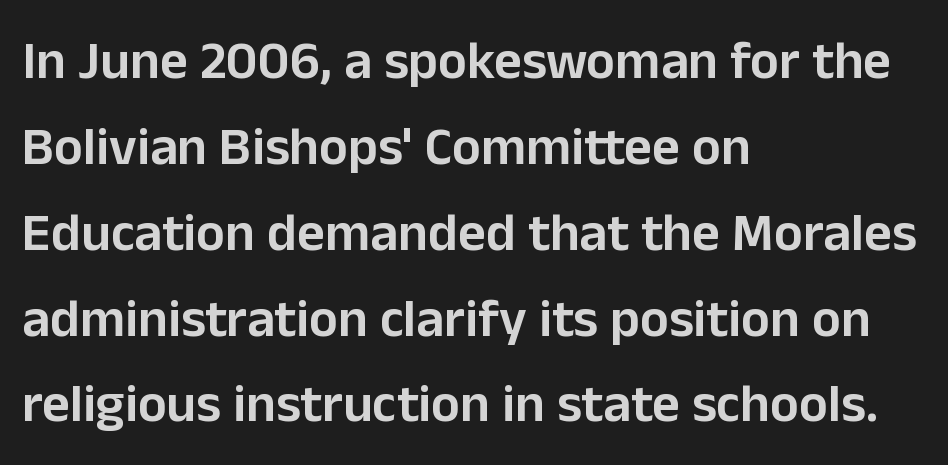
{"serif": "no", "italic": "no", "bold": "semi", "weight": "semibold", "width": "normal", "stroke_contrast": "low", "x_height": "medium", "monospaced": "no", "underline": "no", "align": "left", "line_spacing": "normal", "line_spacing_ratio": 1.59, "letter_spacing": "normal", "letter_spacing_em": 0.0, "glyph_px": 54}
